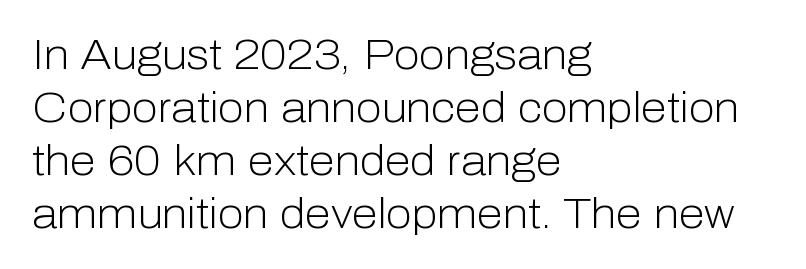
{"serif": "no", "italic": "no", "bold": "no", "weight": "light", "width": "normal", "stroke_contrast": "low", "x_height": "medium", "monospaced": "no", "underline": "no", "align": "left", "line_spacing": "normal", "line_spacing_ratio": 1.26, "letter_spacing": "normal", "letter_spacing_em": 0.0, "glyph_px": 42}
